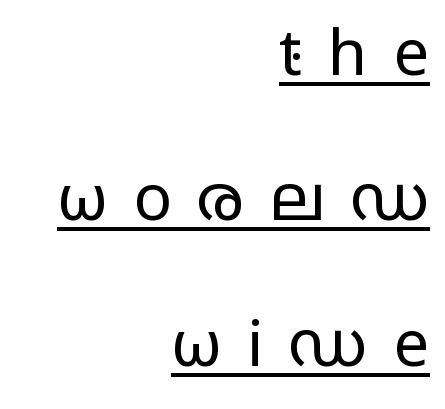
Stroke terminals: plain, sans-serif. You could not count columns in this text — the font is proportionally spaced. Short and long lines alike share a common ending point at right. Between one letter and the next there's a generous, obvious gap. A quiet, ordinary-to-light weight characterises the typeface. Every stem runs plumb, perpendicular to the baseline.
